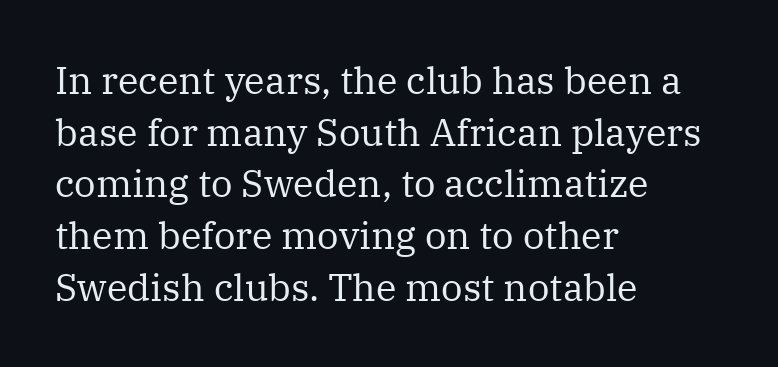
Q: Is the text bold? A: No.
Q: Is the text italic (slanted)? A: No, it is upright.
Q: Is the typeface a serif or a sans-serif typeface? A: Serif.
Q: Is the text underlined? A: No.
Q: How is the paragraph aligned? A: Left-aligned.
Q: Is the spacing between letters normal or unusually wide? A: Normal.
Q: Is the spacing between lines tight, normal or loose? A: Normal.
Q: Width (condensed, normal, or wide)? A: Normal.
Q: Stroke contrast? A: Medium.
Q: x-height? A: Medium.
Q: Monospaced? A: No.
